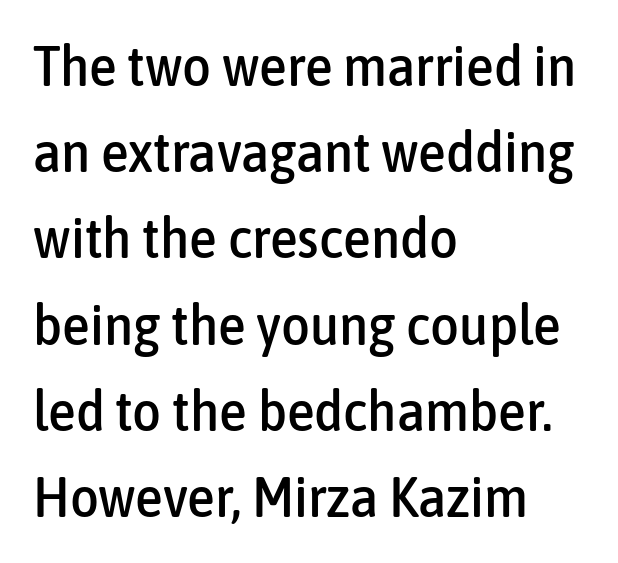
The image shows 56 px condensed sans-serif type, upright; set left-aligned, normal line spacing (1.54x), normal letter spacing, not underlined; low stroke contrast and a medium x-height.
